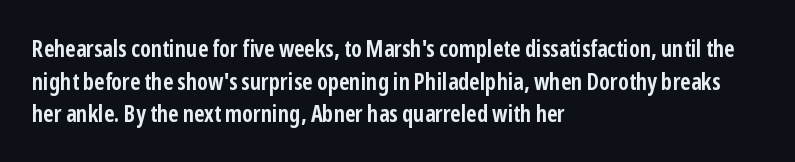
Q: Is the text bold? A: Yes.
Q: Is the text italic (slanted)? A: No, it is upright.
Q: Is the text underlined? A: No.
Q: How is the paragraph aligned? A: Left-aligned.
Q: Is the spacing between letters normal or unusually wide? A: Normal.
Q: Is the spacing between lines tight, normal or loose? A: Normal.
